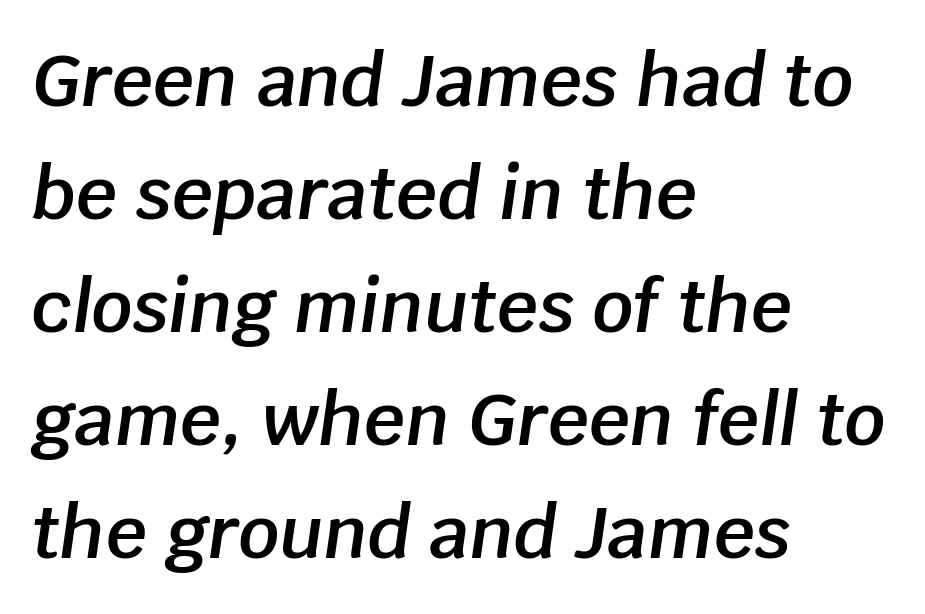
Q: Is the text bold? A: Semi-bold.
Q: Is the text italic (slanted)? A: Yes, it leans right by about 8 degrees.
Q: Is the text underlined? A: No.
Q: How is the paragraph aligned? A: Left-aligned.
Q: Is the spacing between letters normal or unusually wide? A: Normal.
Q: Is the spacing between lines tight, normal or loose? A: Normal.
Q: Width (condensed, normal, or wide)? A: Normal.
Q: Stroke contrast? A: Low.
Q: x-height? A: Large.
Q: Monospaced? A: No.
